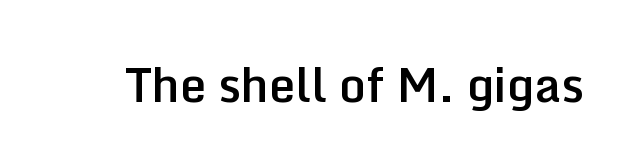
{"serif": "no", "italic": "no", "bold": "semi", "weight": "semibold", "width": "normal", "stroke_contrast": "low", "x_height": "medium", "monospaced": "no", "underline": "no", "letter_spacing": "normal", "letter_spacing_em": 0.0, "glyph_px": 47}
